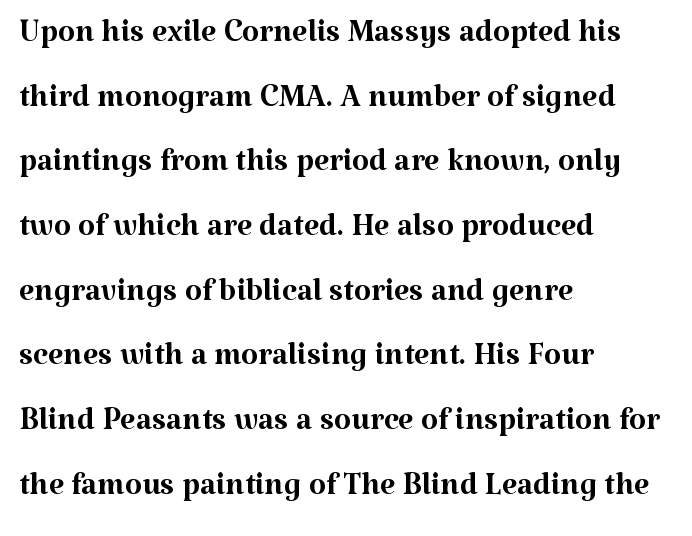
{"serif": "yes", "italic": "no", "bold": "no", "weight": "regular", "width": "normal", "stroke_contrast": "medium", "x_height": "medium", "monospaced": "no", "underline": "no", "align": "left", "line_spacing": "normal", "line_spacing_ratio": 1.47, "letter_spacing": "normal", "letter_spacing_em": 0.0, "glyph_px": 44}
